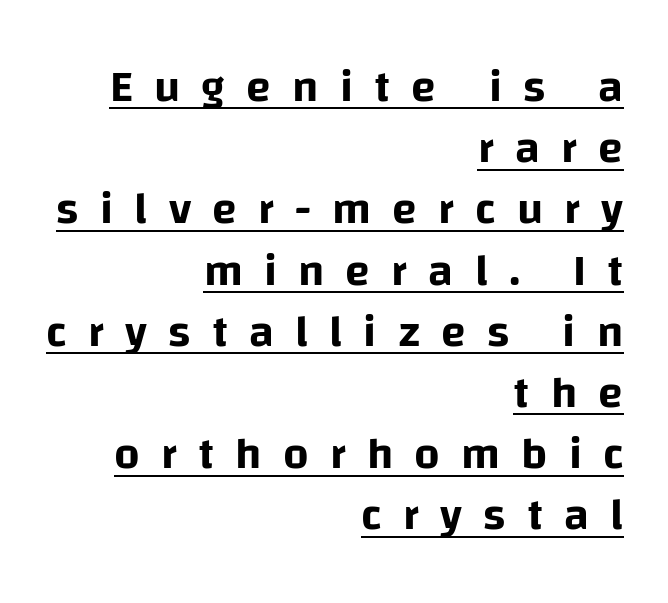
Q: Is the text italic (slanted)? A: No, it is upright.
Q: Is the typeface a serif or a sans-serif typeface? A: Sans-serif.
Q: Is the text underlined? A: Yes.
Q: How is the paragraph aligned? A: Right-aligned.
Q: Is the spacing between letters normal or unusually wide? A: Unusually wide.
Q: Is the spacing between lines tight, normal or loose? A: Normal.
Q: Width (condensed, normal, or wide)? A: Normal.
Q: Stroke contrast? A: Low.
Q: x-height? A: Large.
Q: Monospaced? A: No.
